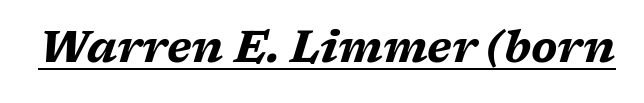
Q: Is the text bold? A: Yes.
Q: Is the text italic (slanted)? A: Yes, it leans right by about 17 degrees.
Q: Is the text underlined? A: Yes.
Q: Is the spacing between letters normal or unusually wide? A: Normal.
Q: Width (condensed, normal, or wide)? A: Wide.
Q: Stroke contrast? A: Medium.
Q: x-height? A: Medium.
Q: Monospaced? A: No.
